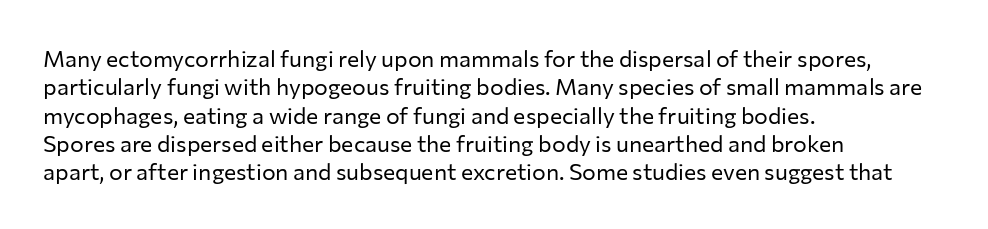
Nobody touched the tracking dial on this one. Visually the block forms a straight wall on the left and a jagged coastline on the right. Posture: upright roman. Beneath every word, the page is bare.
